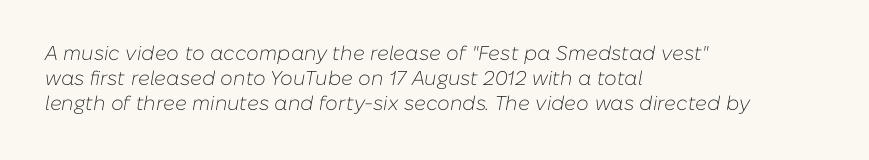
The image shows 20 px text type, italic (leaning right); set left-aligned, normal line spacing (1.26x), normal letter spacing, not underlined.
